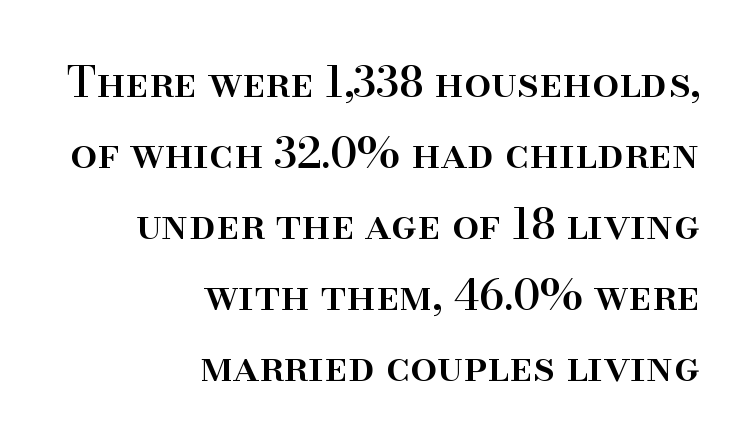
The image shows 43 px serif type, upright; set right-aligned, normal line spacing (1.65x), normal letter spacing, not underlined; high stroke contrast and a small x-height.
